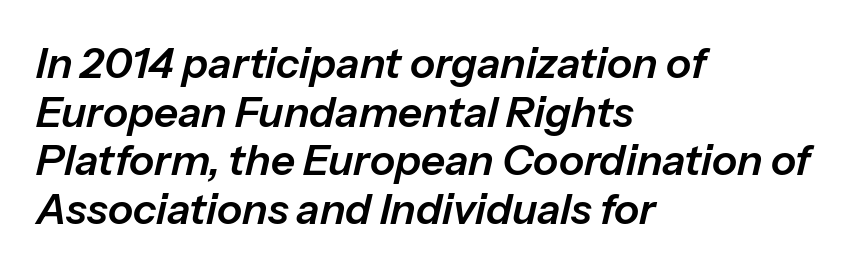
The image shows 42 px text type, italic (leaning right); set left-aligned, line spacing 1.16x, normal letter spacing, not underlined; low stroke contrast and a medium x-height.
